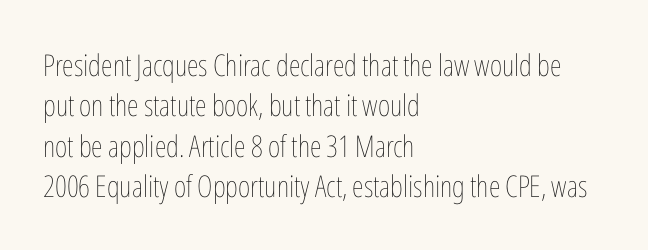
The image shows 30 px thin, condensed type, upright; set left-aligned, normal line spacing (1.35x), normal letter spacing, not underlined; low stroke contrast and a medium x-height.
